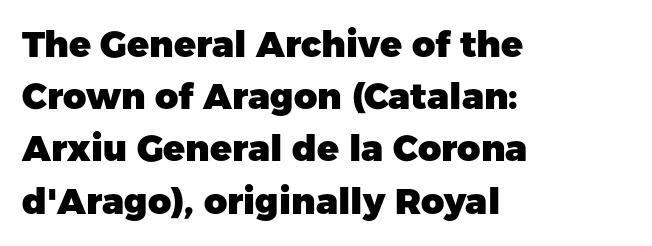
The image shows 36 px heavy sans-serif type, upright; set left-aligned, normal line spacing (1.45x), normal letter spacing, not underlined; low stroke contrast and a medium x-height.
